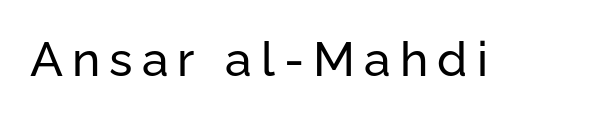
Q: Is the text italic (slanted)? A: No, it is upright.
Q: Is the typeface a serif or a sans-serif typeface? A: Sans-serif.
Q: Is the text underlined? A: No.
Q: Width (condensed, normal, or wide)? A: Normal.
Q: Stroke contrast? A: Low.
Q: x-height? A: Medium.
Q: Monospaced? A: No.
